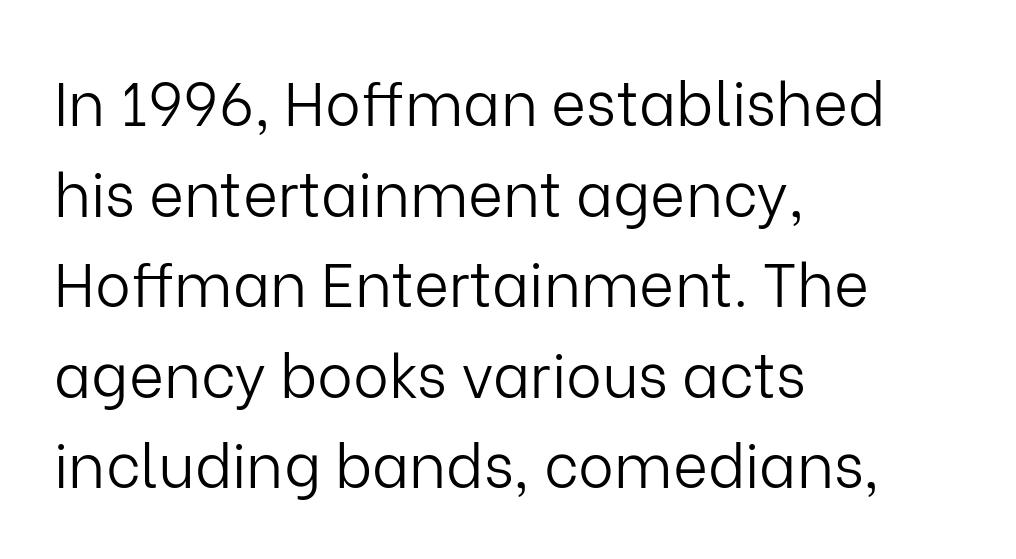
The image shows 60 px light sans-serif type, upright; set left-aligned, normal line spacing (1.51x), normal letter spacing, not underlined; low stroke contrast and a medium x-height.
